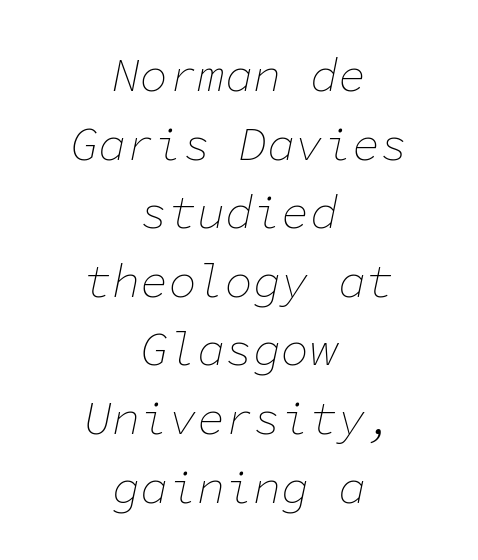
Q: Is the text bold? A: No.
Q: Is the text italic (slanted)? A: Yes, it leans right by about 11 degrees.
Q: Is the text underlined? A: No.
Q: How is the paragraph aligned? A: Centered.
Q: Is the spacing between letters normal or unusually wide? A: Normal.
Q: Is the spacing between lines tight, normal or loose? A: Normal.
Q: Width (condensed, normal, or wide)? A: Normal.
Q: Stroke contrast? A: Low.
Q: x-height? A: Medium.
Q: Monospaced? A: Yes.
